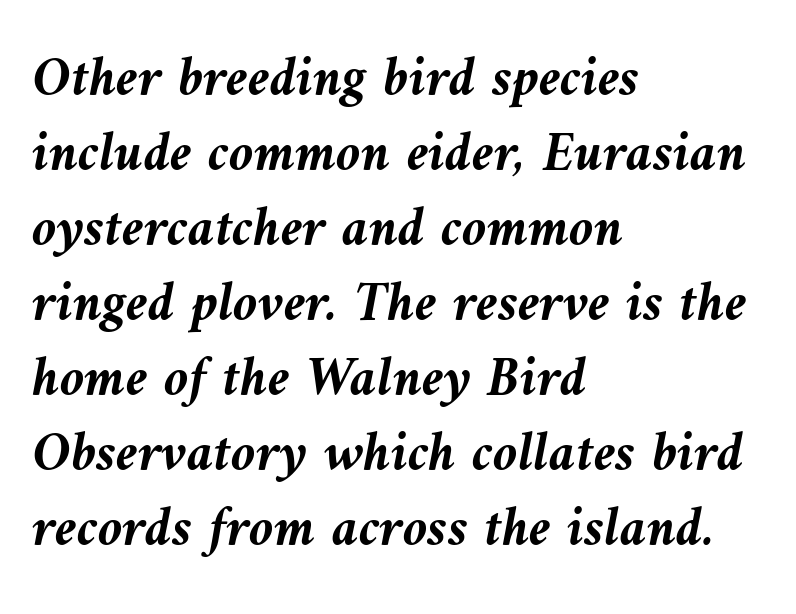
Q: Is the text bold? A: Yes.
Q: Is the text italic (slanted)? A: Yes, it leans left by about 9 degrees.
Q: Is the text underlined? A: No.
Q: How is the paragraph aligned? A: Left-aligned.
Q: Is the spacing between letters normal or unusually wide? A: Normal.
Q: Is the spacing between lines tight, normal or loose? A: Normal.
Q: Width (condensed, normal, or wide)? A: Normal.
Q: Stroke contrast? A: Medium.
Q: x-height? A: Medium.
Q: Monospaced? A: No.
